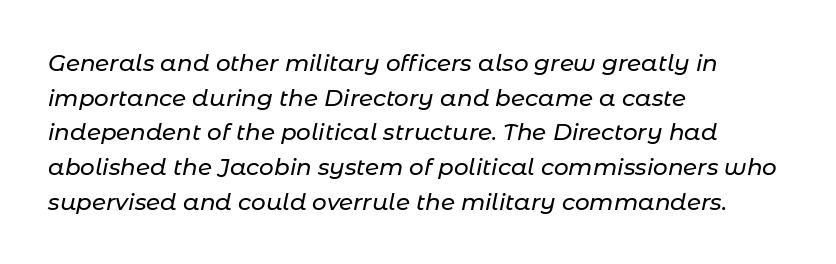
The image shows 23 px text type, italic (leaning right); set left-aligned, normal line spacing (1.51x), normal letter spacing, not underlined.
